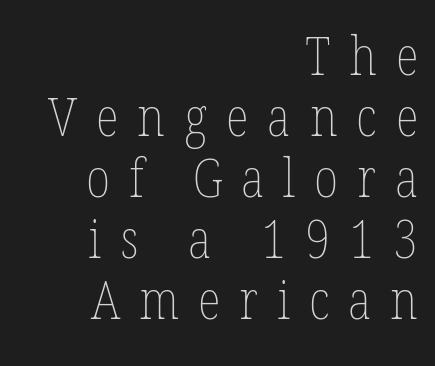
Spacing between characters has been opened up far beyond the box default. Here the designer chose a conventional face with non-uniform glyph widths. Compared with a flush-left layout, this one pins lines to the opposite, right side. The strokes carry an ordinary text weight at most.
